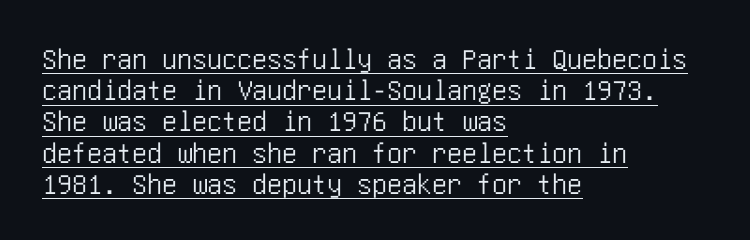
Reading down the column, the eye jumps only a short way to each next line. The type sits square on the baseline with zero lean. Does extra space separate the letters? No, they use regular spacing. In CSS terms this would be text-align: left. The rendered words wear a rule along their underside. The rendering shows plain stroke endings on the letterforms — a sans-serif design.
